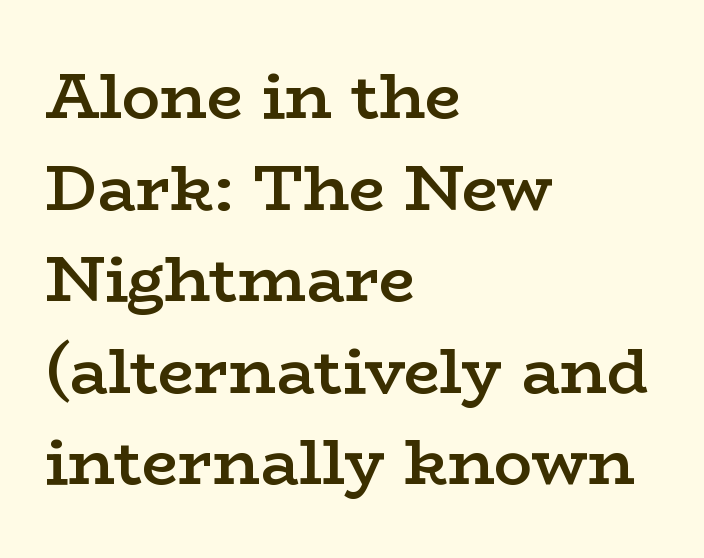
Q: Is the text bold? A: Semi-bold.
Q: Is the text italic (slanted)? A: No, it is upright.
Q: Is the typeface a serif or a sans-serif typeface? A: Serif.
Q: Is the text underlined? A: No.
Q: How is the paragraph aligned? A: Left-aligned.
Q: Is the spacing between letters normal or unusually wide? A: Normal.
Q: Is the spacing between lines tight, normal or loose? A: Normal.
Q: Width (condensed, normal, or wide)? A: Wide.
Q: Stroke contrast? A: Low.
Q: x-height? A: Medium.
Q: Monospaced? A: No.
